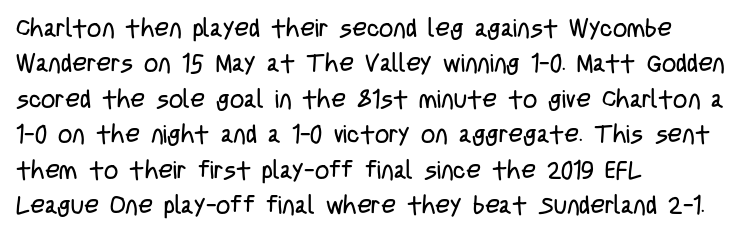
{"italic": "no", "bold": "no", "underline": "no", "align": "left", "line_spacing": "normal", "line_spacing_ratio": 1.42, "letter_spacing": "normal", "letter_spacing_em": 0.0, "glyph_px": 25}
